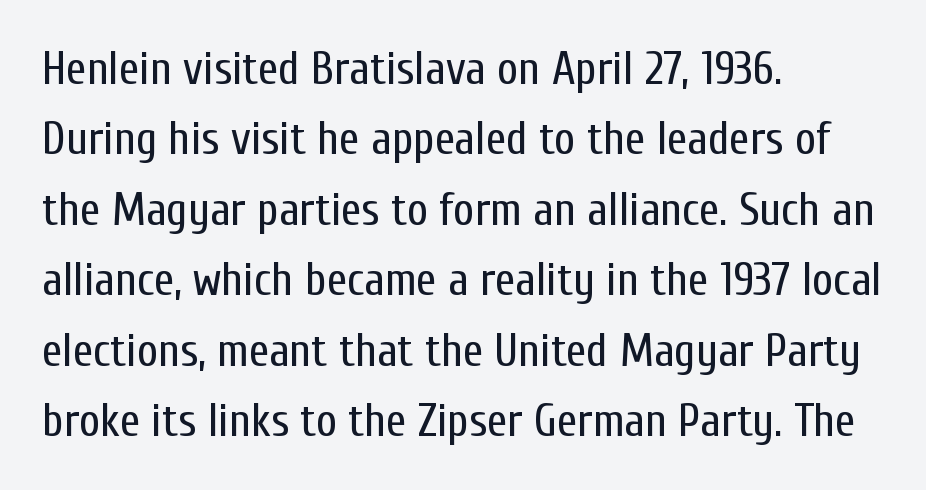
{"serif": "no", "italic": "no", "bold": "no", "weight": "regular", "width": "condensed", "stroke_contrast": "low", "x_height": "medium", "monospaced": "no", "underline": "no", "align": "left", "line_spacing": "normal", "line_spacing_ratio": 1.53, "letter_spacing": "normal", "letter_spacing_em": 0.0, "glyph_px": 46}
